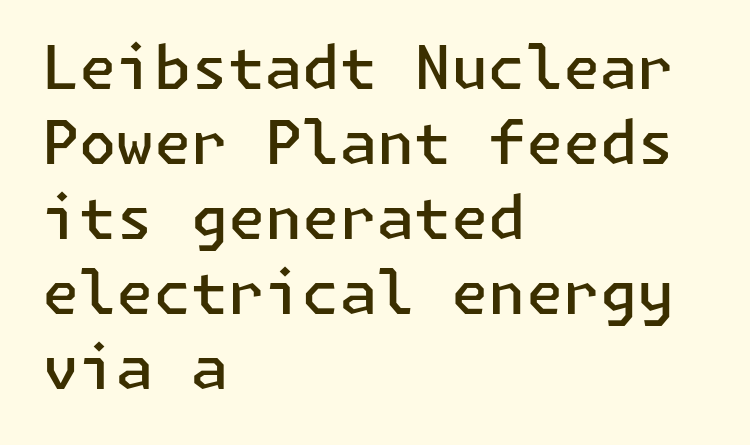
{"serif": "no", "italic": "no", "bold": "semi", "weight": "semibold", "width": "normal", "stroke_contrast": "low", "x_height": "medium", "underline": "no", "align": "left", "line_spacing": "normal", "line_spacing_ratio": 1.25, "letter_spacing": "normal", "letter_spacing_em": 0.0, "glyph_px": 60}
